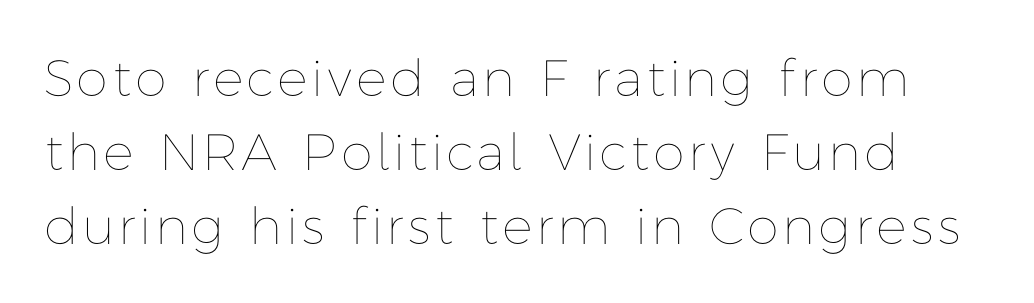
The space beneath each line is pristine and unruled. The leading is moderate, giving the passage an even texture. Letters have the restrained weight of plain body copy at most. Looks like regular typesetting: each glyph gets only the width it needs. Every character sits straight up, as roman type does.
